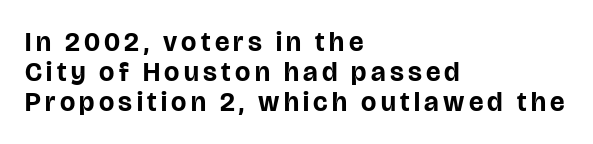
Q: Is the text bold? A: Yes.
Q: Is the text italic (slanted)? A: No, it is upright.
Q: Is the text underlined? A: No.
Q: How is the paragraph aligned? A: Left-aligned.
Q: Is the spacing between lines tight, normal or loose? A: Tight.
